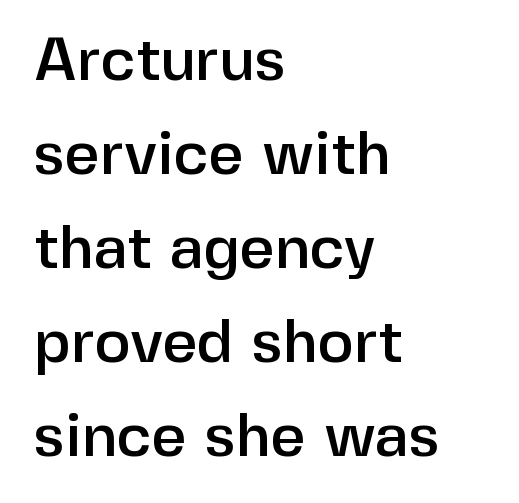
{"serif": "no", "italic": "no", "width": "normal", "stroke_contrast": "low", "x_height": "medium", "monospaced": "no", "underline": "no", "align": "left", "line_spacing": "normal", "line_spacing_ratio": 1.54, "letter_spacing": "normal", "letter_spacing_em": 0.0, "glyph_px": 61}
